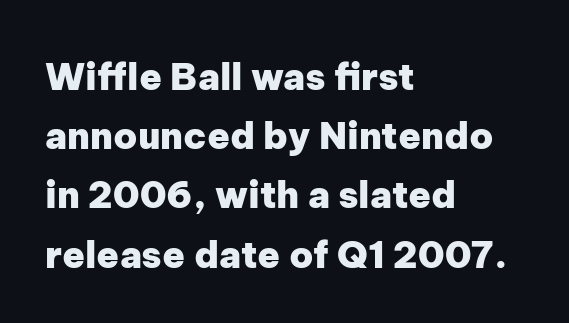
Students, observe: this is what conventionally led text looks like. The typesetter chose a ragged-right arrangement here. A typesetter would label this face a sans. These lines are rendered in a variable-pitch font.
